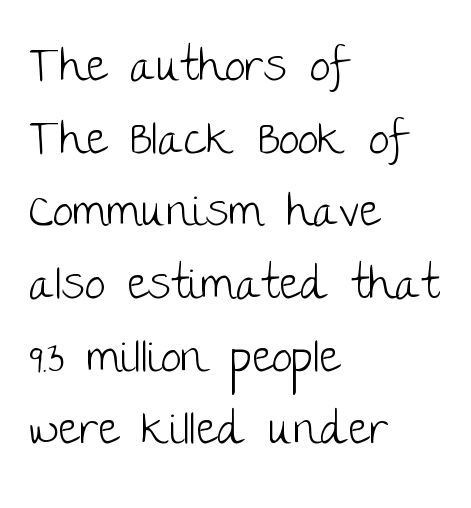
The image shows 46 px light sans-serif type, upright; set left-aligned, normal line spacing (1.58x), normal letter spacing, not underlined; low stroke contrast and a large x-height.
